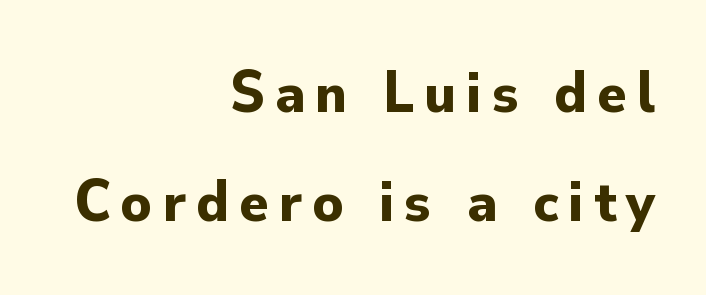
Spacing verdict: proportional, widths tailored to each character. The font is running at its bold setting. In terms of posture, this sample is upright. The rag falls on the left side of this text block. The type family on display is of the sans-serif kind.
